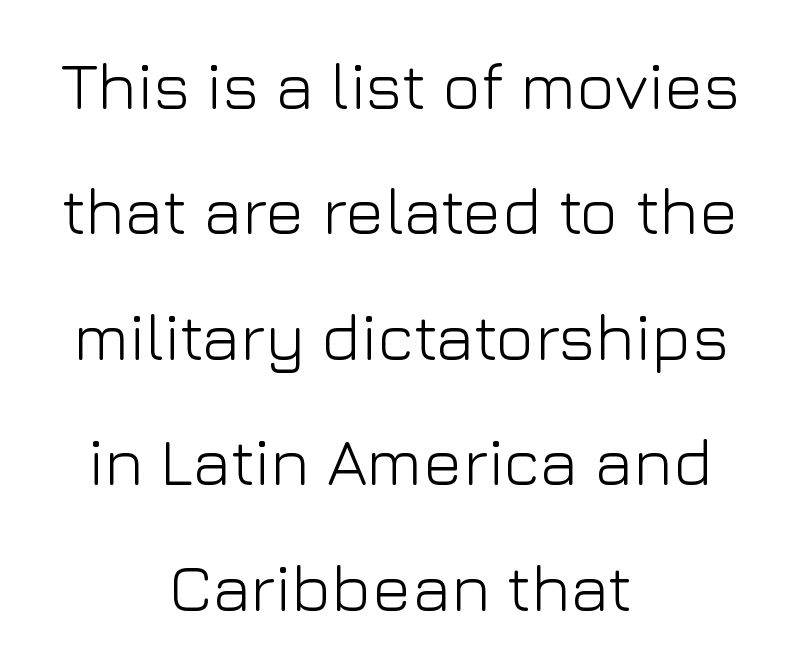
Q: Is the text bold? A: No.
Q: Is the text italic (slanted)? A: No, it is upright.
Q: Is the typeface a serif or a sans-serif typeface? A: Sans-serif.
Q: Is the text underlined? A: No.
Q: How is the paragraph aligned? A: Centered.
Q: Is the spacing between letters normal or unusually wide? A: Normal.
Q: Is the spacing between lines tight, normal or loose? A: Loose.
Q: Width (condensed, normal, or wide)? A: Normal.
Q: Stroke contrast? A: Low.
Q: x-height? A: Medium.
Q: Monospaced? A: No.
